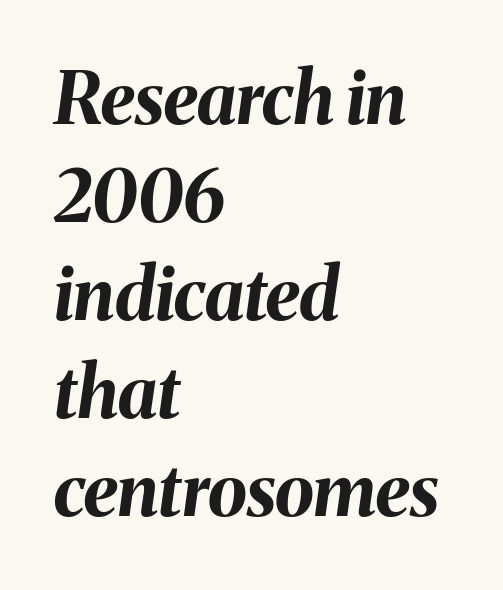
The image shows 71 px bold type, italic (leaning right); set left-aligned, normal line spacing (1.38x), normal letter spacing, not underlined; medium stroke contrast and a medium x-height.
